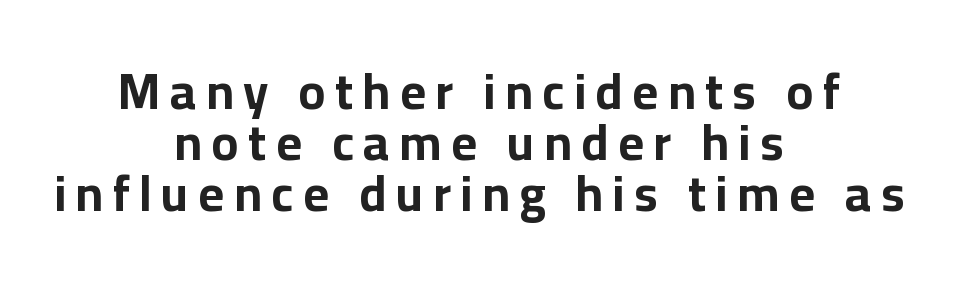
The image shows 50 px bold sans-serif type, upright; set centered, tight line spacing (1.02x), not underlined; low stroke contrast and a medium x-height.
